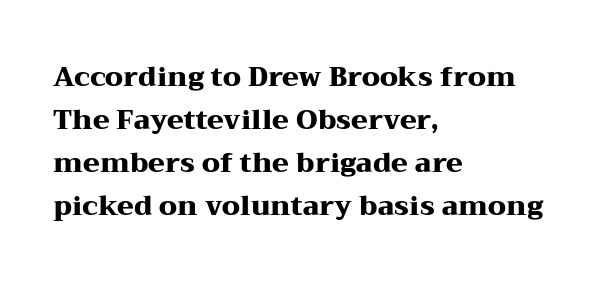
Typesetter's note: full bold, strokes at maximum text heaviness. Quick note: interline space is typical. Compared with a centered layout, this one pins lines to the left instead. Tall strokes in this sample are plumb rather than angled. The tracking reads as untouched default to a designer's eye. Has an underline been added? It has not.
